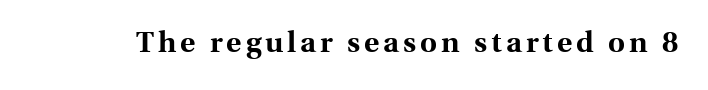
Q: Is the text bold? A: Yes.
Q: Is the text italic (slanted)? A: No, it is upright.
Q: Is the typeface a serif or a sans-serif typeface? A: Serif.
Q: Is the text underlined? A: No.
Q: Width (condensed, normal, or wide)? A: Normal.
Q: x-height? A: Medium.
Q: Monospaced? A: No.
